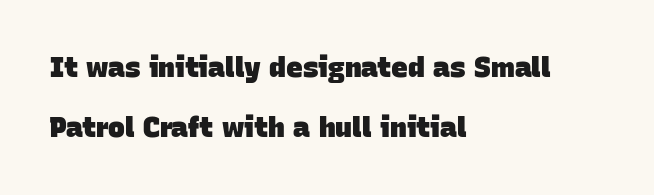
Q: Is the text bold? A: Yes.
Q: Is the typeface a serif or a sans-serif typeface? A: Sans-serif.
Q: Is the text underlined? A: No.
Q: How is the paragraph aligned? A: Left-aligned.
Q: Is the spacing between letters normal or unusually wide? A: Normal.
Q: Is the spacing between lines tight, normal or loose? A: Loose.
Q: Width (condensed, normal, or wide)? A: Normal.
Q: Stroke contrast? A: Low.
Q: x-height? A: Large.
Q: Monospaced? A: No.
